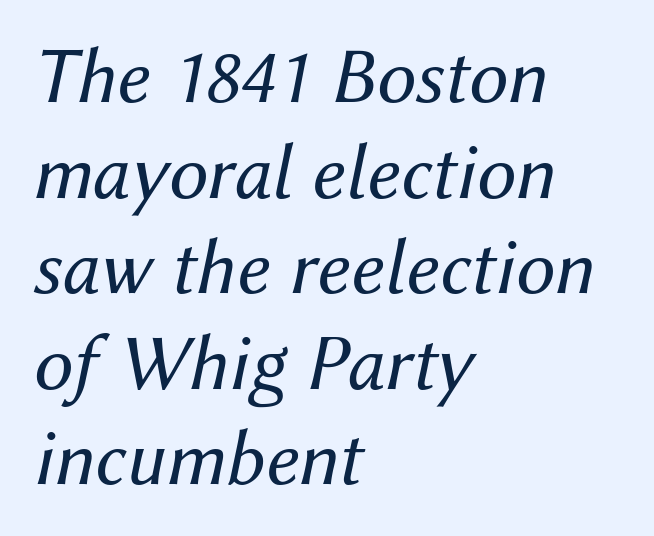
Q: Is the text bold? A: No.
Q: Is the text italic (slanted)? A: Yes, it leans right by about 12 degrees.
Q: Is the text underlined? A: No.
Q: How is the paragraph aligned? A: Left-aligned.
Q: Is the spacing between letters normal or unusually wide? A: Normal.
Q: Width (condensed, normal, or wide)? A: Normal.
Q: Stroke contrast? A: Medium.
Q: x-height? A: Medium.
Q: Monospaced? A: No.
